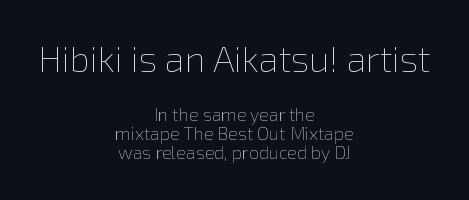
Q: Is the text bold? A: No.
Q: Is the text italic (slanted)? A: No, it is upright.
Q: Is the text underlined? A: No.
Q: How is the paragraph aligned? A: Centered.
Q: Is the spacing between letters normal or unusually wide? A: Normal.
Q: Is the spacing between lines tight, normal or loose? A: Tight.
Q: Which block of text is set in a larger size, the first (top) or the second (bottom)? A: The first (top) one.
Q: Width (condensed, normal, or wide)? A: Normal.
Q: x-height? A: Medium.
Q: Monospaced? A: No.
